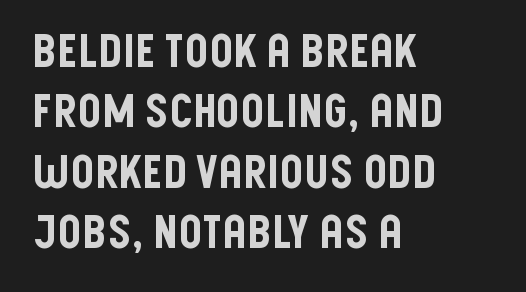
Q: Is the text italic (slanted)? A: No, it is upright.
Q: Is the typeface a serif or a sans-serif typeface? A: Sans-serif.
Q: Is the text underlined? A: No.
Q: How is the paragraph aligned? A: Left-aligned.
Q: Is the spacing between letters normal or unusually wide? A: Normal.
Q: Is the spacing between lines tight, normal or loose? A: Normal.
Q: Width (condensed, normal, or wide)? A: Condensed.
Q: Stroke contrast? A: Low.
Q: x-height? A: Large.
Q: Monospaced? A: No.
